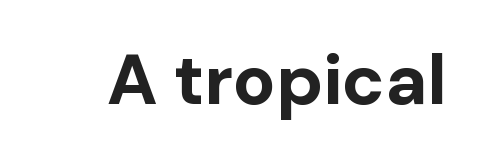
{"serif": "no", "italic": "no", "bold": "yes", "weight": "bold", "width": "normal", "stroke_contrast": "low", "x_height": "medium", "monospaced": "no", "underline": "no", "letter_spacing": "normal", "letter_spacing_em": 0.0, "glyph_px": 71}
